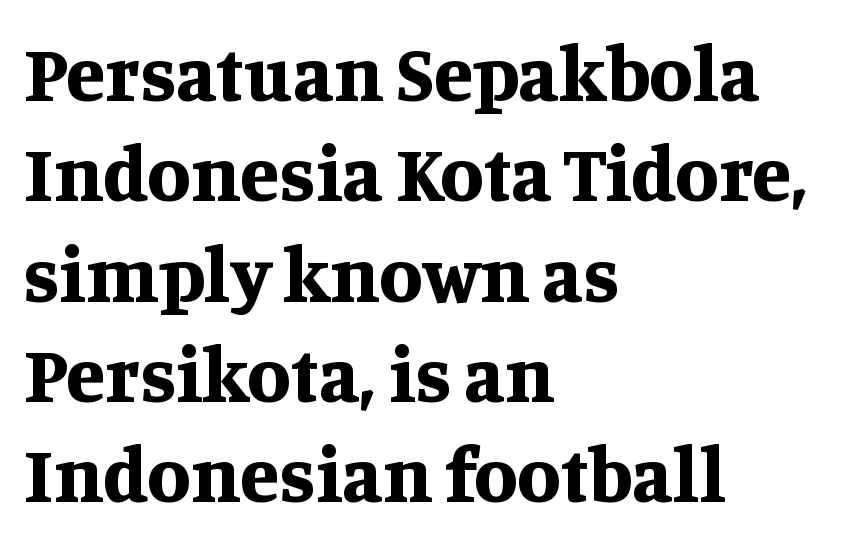
Nobody drew a line under any word here. Does extra space separate the letters? No, they use regular spacing. Caption: bold face, heavy strokes. A typesetter would call this leading conventional body-copy spacing.
